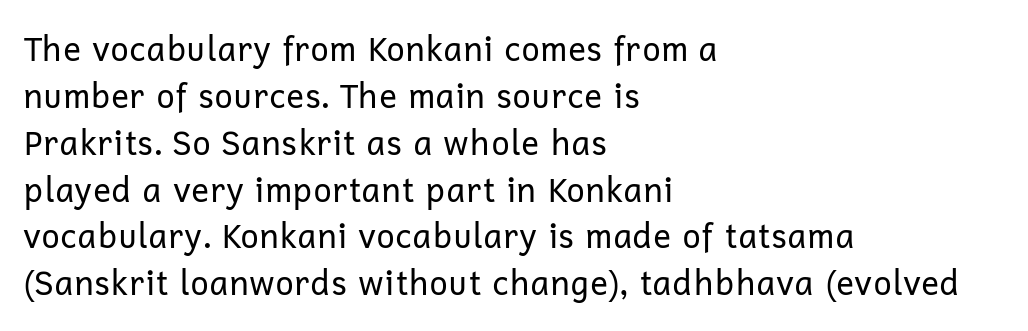
The image shows 33 px regular-weight sans-serif type, upright; set left-aligned, normal line spacing (1.42x), normal letter spacing, not underlined; low stroke contrast and a medium x-height.
